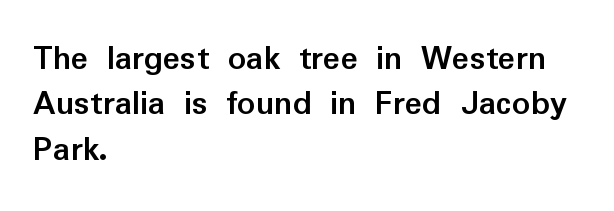
The image shows 36 px semibold sans-serif type, upright; set left-aligned, normal line spacing (1.26x), normal letter spacing, not underlined; low stroke contrast and a medium x-height.
